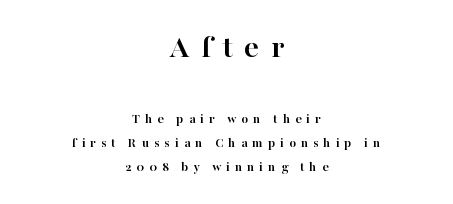
{"serif": "yes", "italic": "no", "bold": "yes", "weight": "semibold", "width": "normal", "stroke_contrast": "high", "x_height": "medium", "monospaced": "no", "underline": "no", "align": "center", "line_spacing_ratio": 1.72, "letter_spacing": "wide", "letter_spacing_em": 0.35, "larger_block": "first", "size_ratio": 2.36, "glyph_px": 33}
